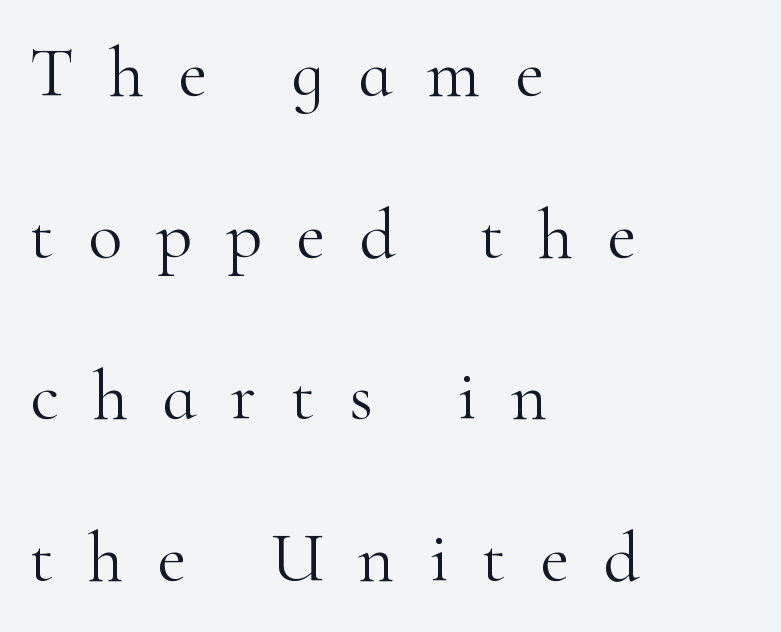
{"serif": "yes", "italic": "no", "bold": "no", "weight": "light", "width": "normal", "stroke_contrast": "high", "x_height": "small", "monospaced": "no", "underline": "no", "align": "left", "line_spacing": "loose", "line_spacing_ratio": 2.31, "letter_spacing": "wide", "letter_spacing_em": 0.49, "glyph_px": 70}
